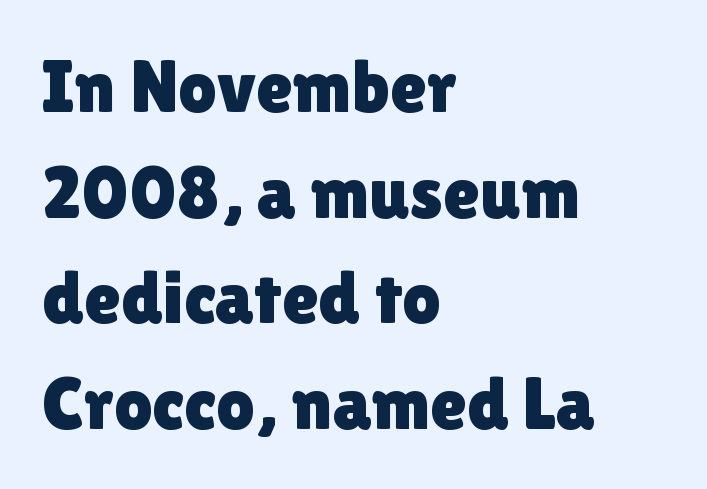
The image shows 75 px sans-serif type, upright; set left-aligned, normal line spacing (1.41x), normal letter spacing, not underlined; a medium x-height.
